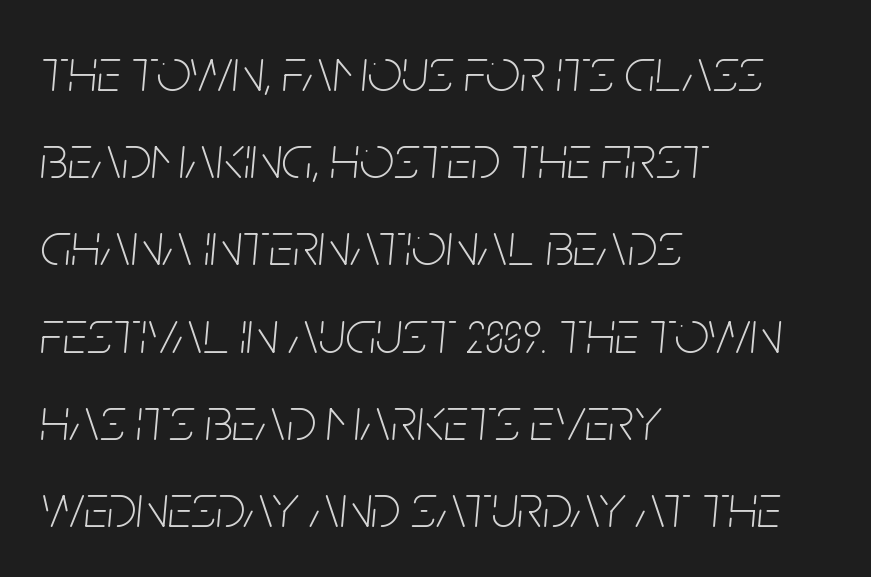
{"italic": "yes", "lean": "right", "slant_degrees": 5, "bold": "no", "weight": "thin", "width": "condensed", "stroke_contrast": "low", "x_height": "large", "monospaced": "no", "underline": "no", "align": "left", "line_spacing": "normal", "line_spacing_ratio": 1.43, "letter_spacing": "normal", "letter_spacing_em": 0.0, "glyph_px": 61}
